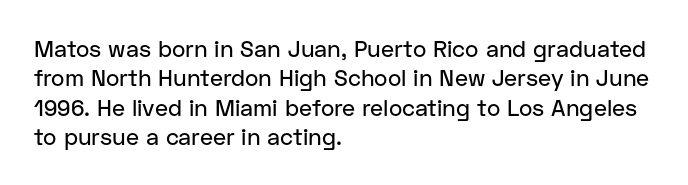
Q: Is the text italic (slanted)? A: No, it is upright.
Q: Is the text underlined? A: No.
Q: How is the paragraph aligned? A: Left-aligned.
Q: Is the spacing between letters normal or unusually wide? A: Normal.
Q: Is the spacing between lines tight, normal or loose? A: Normal.
